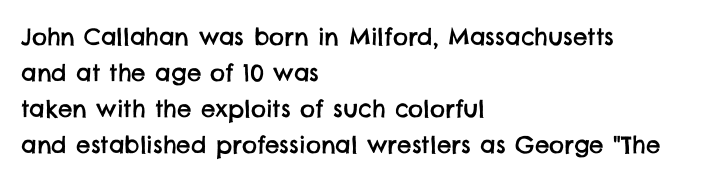
Q: Is the text underlined? A: No.
Q: How is the paragraph aligned? A: Left-aligned.
Q: Is the spacing between letters normal or unusually wide? A: Normal.
Q: Is the spacing between lines tight, normal or loose? A: Normal.
